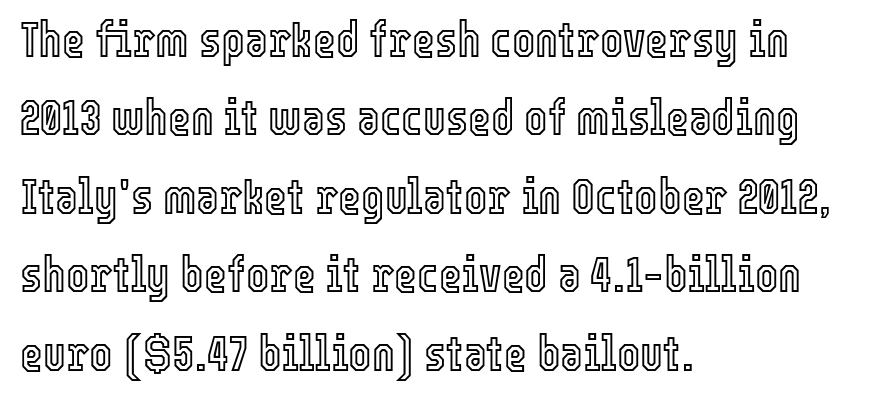
The image shows 49 px condensed type, upright; set left-aligned, normal line spacing (1.6x), normal letter spacing, not underlined; a medium x-height.
